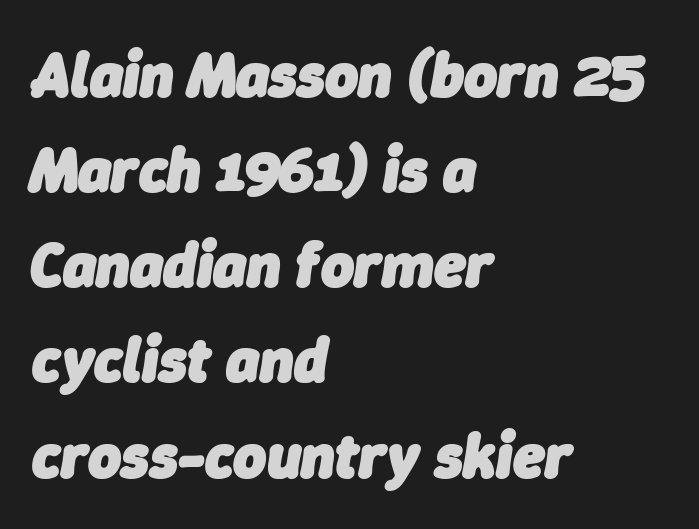
{"italic": "yes", "lean": "right", "slant_degrees": 9, "bold": "yes", "weight": "heavy", "width": "normal", "stroke_contrast": "low", "x_height": "medium", "monospaced": "no", "underline": "no", "align": "left", "line_spacing": "normal", "line_spacing_ratio": 1.51, "letter_spacing": "normal", "letter_spacing_em": 0.0, "glyph_px": 63}
